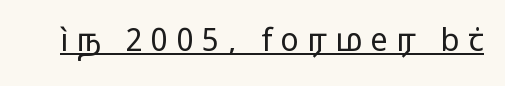
{"serif": "no", "italic": "no", "bold": "no", "weight": "regular", "width": "wide", "stroke_contrast": "low", "x_height": "medium", "monospaced": "no", "underline": "yes", "letter_spacing": "wide", "letter_spacing_em": 0.27, "glyph_px": 31}
